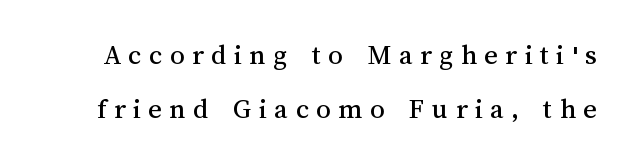
{"italic": "no", "width": "normal", "stroke_contrast": "medium", "x_height": "medium", "monospaced": "no", "underline": "no", "line_spacing_ratio": 1.86, "letter_spacing": "wide", "letter_spacing_em": 0.26, "glyph_px": 29}
